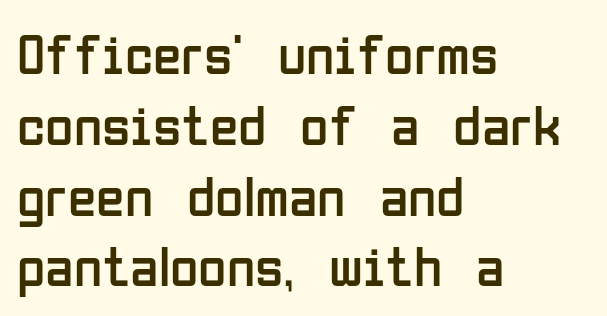
The image shows 58 px regular-weight, condensed sans-serif type, upright; set left-aligned, line spacing 1.22x, normal letter spacing, not underlined; low stroke contrast and a medium x-height.
